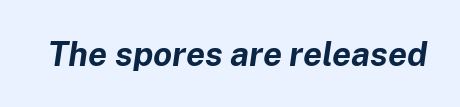
Q: Is the text bold? A: Yes.
Q: Is the text italic (slanted)? A: Yes, it leans right by about 8 degrees.
Q: Is the text underlined? A: No.
Q: Is the spacing between letters normal or unusually wide? A: Normal.
Q: Width (condensed, normal, or wide)? A: Normal.
Q: Stroke contrast? A: Low.
Q: x-height? A: Medium.
Q: Monospaced? A: No.
